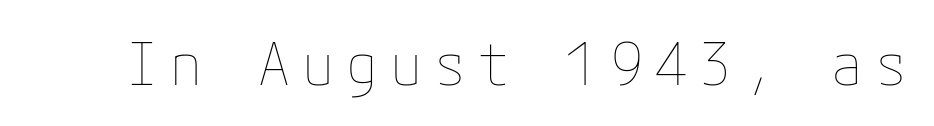
Q: Is the text bold? A: No.
Q: Is the text italic (slanted)? A: No, it is upright.
Q: Is the text underlined? A: No.
Q: Is the spacing between letters normal or unusually wide? A: Unusually wide.
Q: Width (condensed, normal, or wide)? A: Normal.
Q: Stroke contrast? A: Low.
Q: x-height? A: Medium.
